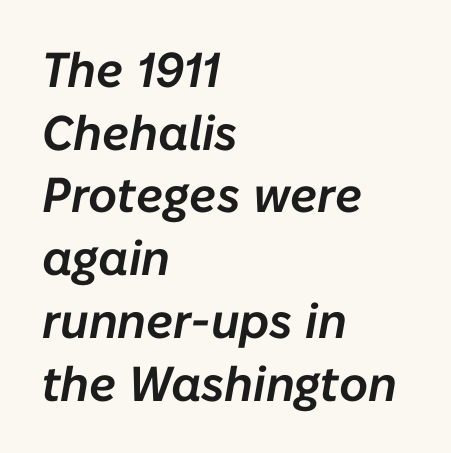
Has an underline been added? It has not. Reading down the column, the eye jumps a familiar distance to each next line. Glyph-to-glyph distance matches everyday printed text. Proportional: the letters do not fall into vertical columns. The glyphs look as if they've been sheared to an angle. Line beginnings align vertically; line endings do not.
